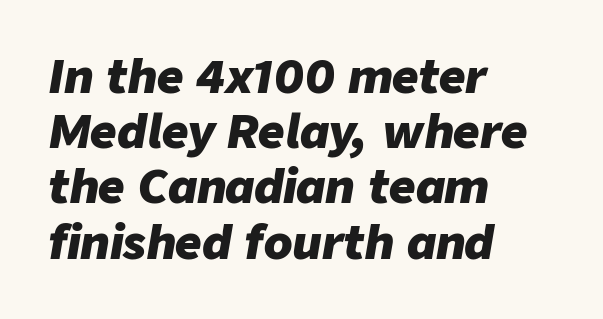
Yep, that's italic — everything's leaning. One-word summary of the alignment: left. Underlining? Definitely not there. Spacing verdict: proportional, widths tailored to each character. The letters sit at their default tracking, neither squeezed nor spread.
